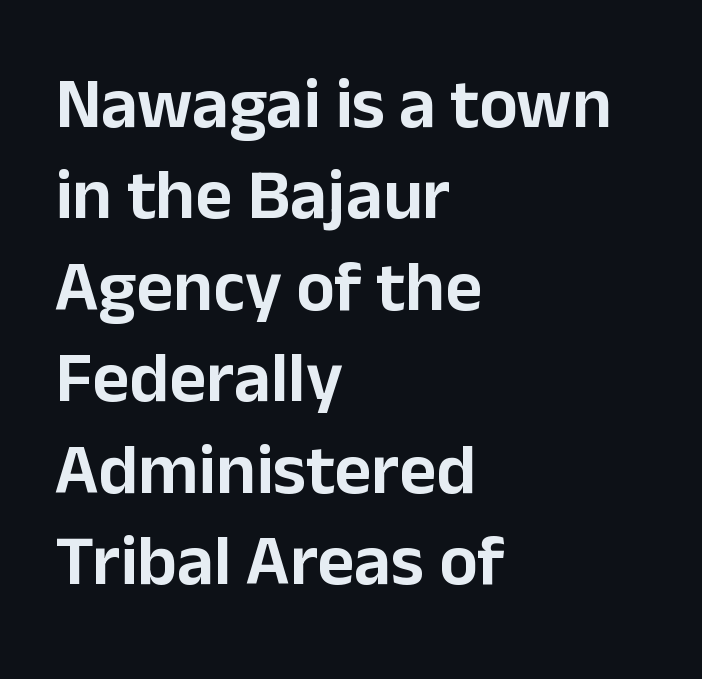
The image shows 72 px sans-serif type, upright; set left-aligned, normal line spacing (1.27x), normal letter spacing, not underlined; low stroke contrast and a medium x-height.
